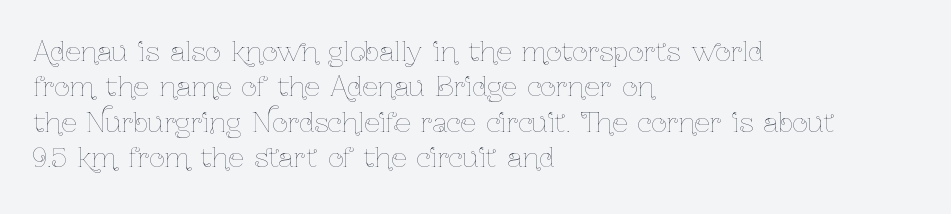
Line beginnings align vertically; line endings do not. The typography opts for an upright posture over an oblique one. Baseline-to-baseline distance is the conventional proportion of letter height. The characters are drawn with everyday or finer stroke widths. Here the glyphs are tracked normally, forming tight word shapes.
